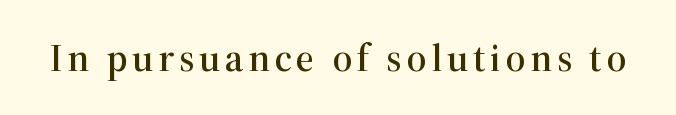
{"serif": "yes", "italic": "no", "width": "normal", "stroke_contrast": "high", "x_height": "medium", "monospaced": "no", "underline": "no", "glyph_px": 39}
